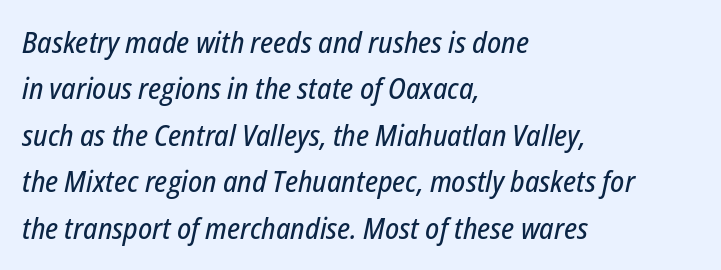
{"italic": "yes", "lean": "right", "slant_degrees": 12, "width": "condensed", "stroke_contrast": "low", "x_height": "medium", "monospaced": "no", "underline": "no", "align": "left", "line_spacing": "normal", "line_spacing_ratio": 1.6, "letter_spacing": "normal", "letter_spacing_em": 0.0, "glyph_px": 29}
